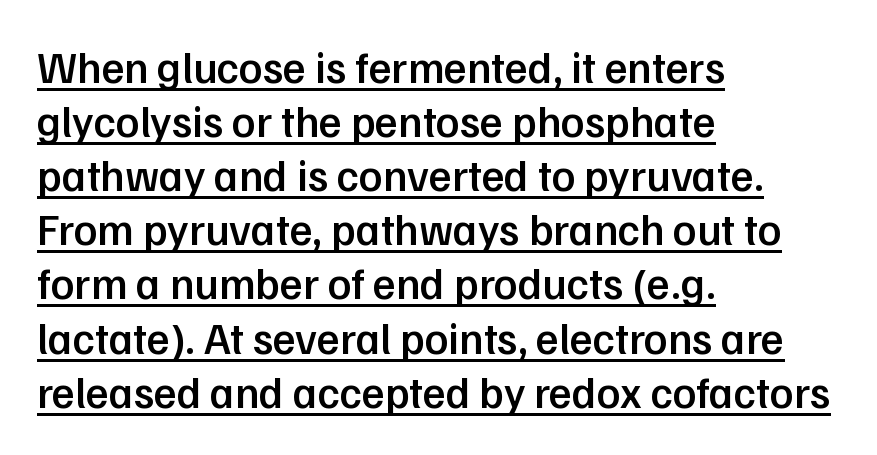
The image shows 44 px semibold sans-serif type, upright; set left-aligned, line spacing 1.23x, normal letter spacing, underlined; low stroke contrast and a medium x-height.
